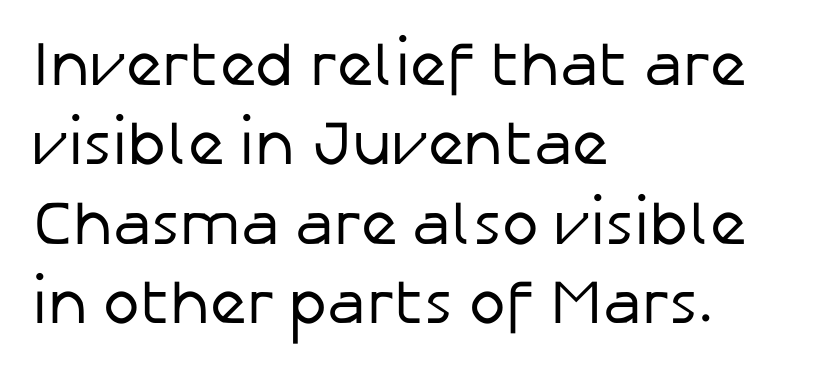
Q: Is the text bold? A: No.
Q: Is the text italic (slanted)? A: No, it is upright.
Q: Is the typeface a serif or a sans-serif typeface? A: Sans-serif.
Q: Is the text underlined? A: No.
Q: How is the paragraph aligned? A: Left-aligned.
Q: Is the spacing between letters normal or unusually wide? A: Normal.
Q: Is the spacing between lines tight, normal or loose? A: Normal.
Q: Width (condensed, normal, or wide)? A: Normal.
Q: Stroke contrast? A: Low.
Q: x-height? A: Medium.
Q: Monospaced? A: No.
